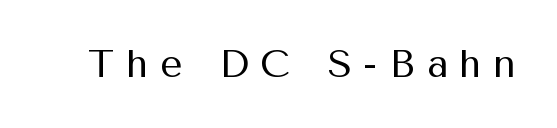
Q: Is the text bold? A: No.
Q: Is the text italic (slanted)? A: No, it is upright.
Q: Is the typeface a serif or a sans-serif typeface? A: Sans-serif.
Q: Is the text underlined? A: No.
Q: Is the spacing between letters normal or unusually wide? A: Unusually wide.
Q: Width (condensed, normal, or wide)? A: Normal.
Q: Stroke contrast? A: Medium.
Q: x-height? A: Medium.
Q: Monospaced? A: No.
